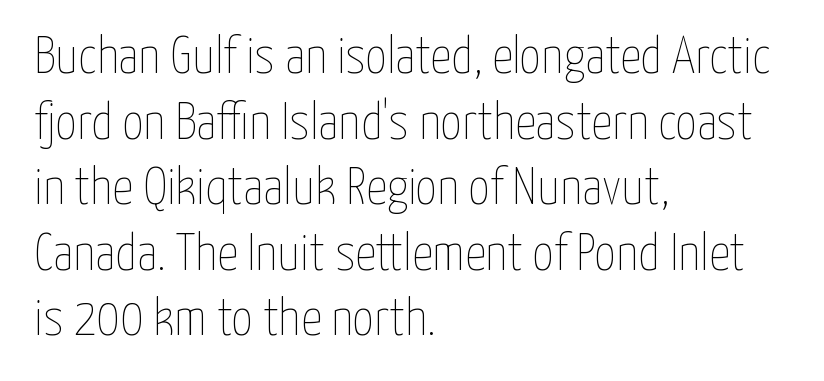
{"italic": "no", "bold": "no", "weight": "thin", "width": "condensed", "stroke_contrast": "low", "x_height": "medium", "monospaced": "no", "underline": "no", "align": "left", "line_spacing": "normal", "line_spacing_ratio": 1.26, "letter_spacing": "normal", "letter_spacing_em": 0.0, "glyph_px": 52}
